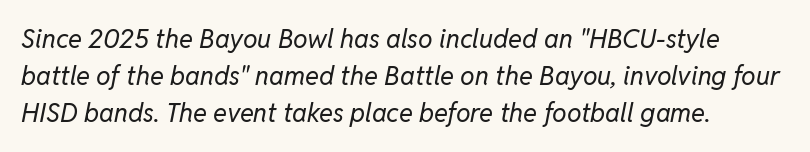
Q: Is the text bold? A: No.
Q: Is the text italic (slanted)? A: Yes, it leans right by about 11 degrees.
Q: Is the text underlined? A: No.
Q: How is the paragraph aligned? A: Left-aligned.
Q: Is the spacing between letters normal or unusually wide? A: Normal.
Q: Is the spacing between lines tight, normal or loose? A: Normal.
